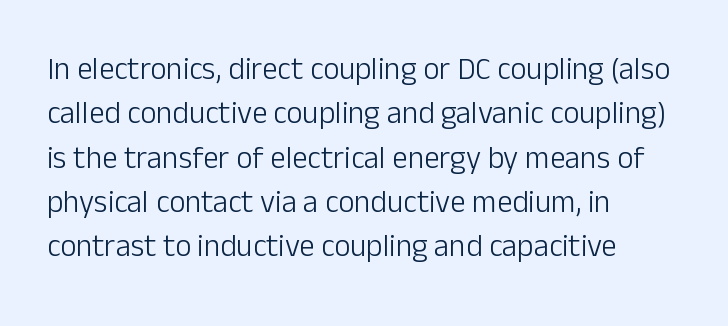
A typesetter would call this leading conventional body-copy spacing. To sum up the face: it is a sans, with no serifs. Horizontally, the lines are justified to the leading edge only. Nothing heavy about these letters — not bold at all.
